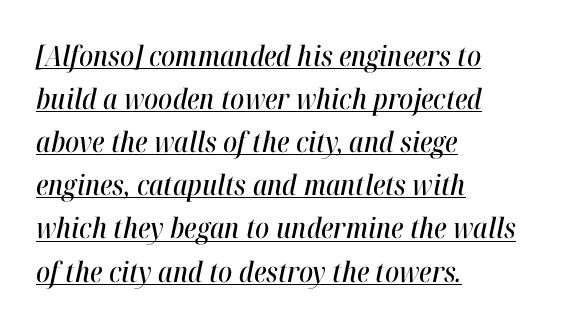
The image shows 28 px condensed type, italic (leaning right); set left-aligned, normal line spacing (1.54x), normal letter spacing, underlined; high stroke contrast and a medium x-height.
